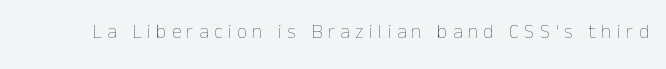
The words here are not underlined. This sample uses expanded letter spacing, leaving extra air between glyphs. The lettering stays uniformly vertical, giving the passage a roman look. The characters are drawn with everyday or finer stroke widths.
